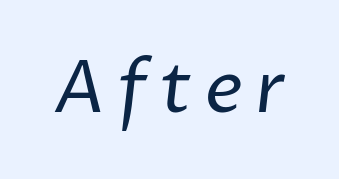
Q: Is the text bold? A: No.
Q: Is the typeface a serif or a sans-serif typeface? A: Sans-serif.
Q: Is the text underlined? A: No.
Q: Width (condensed, normal, or wide)? A: Normal.
Q: Stroke contrast? A: Low.
Q: x-height? A: Medium.
Q: Monospaced? A: No.
